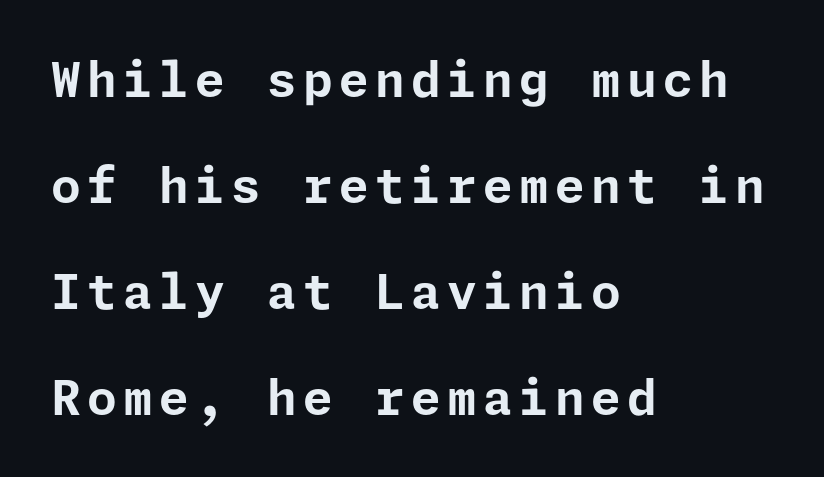
The image shows 48 px bold sans-serif type, upright; set left-aligned, loose line spacing (2.21x), not underlined; low stroke contrast and a medium x-height.
